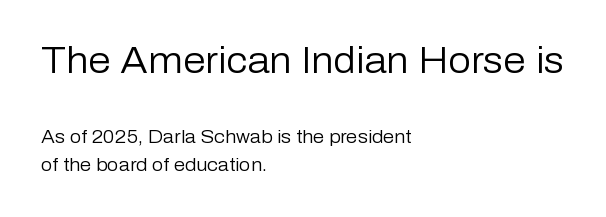
{"serif": "no", "italic": "no", "bold": "no", "weight": "regular", "width": "normal", "stroke_contrast": "low", "x_height": "medium", "monospaced": "no", "underline": "no", "align": "left", "line_spacing": "normal", "line_spacing_ratio": 1.58, "letter_spacing": "normal", "letter_spacing_em": 0.0, "larger_block": "first", "size_ratio": 2.0, "glyph_px": 36}
